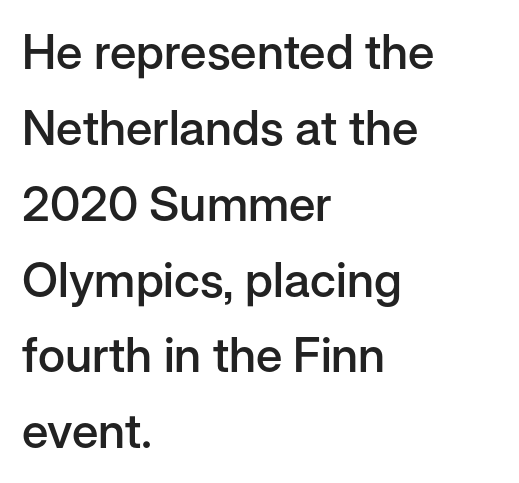
The image shows 48 px semibold sans-serif type, upright; set left-aligned, normal line spacing (1.58x), normal letter spacing, not underlined; low stroke contrast and a medium x-height.
